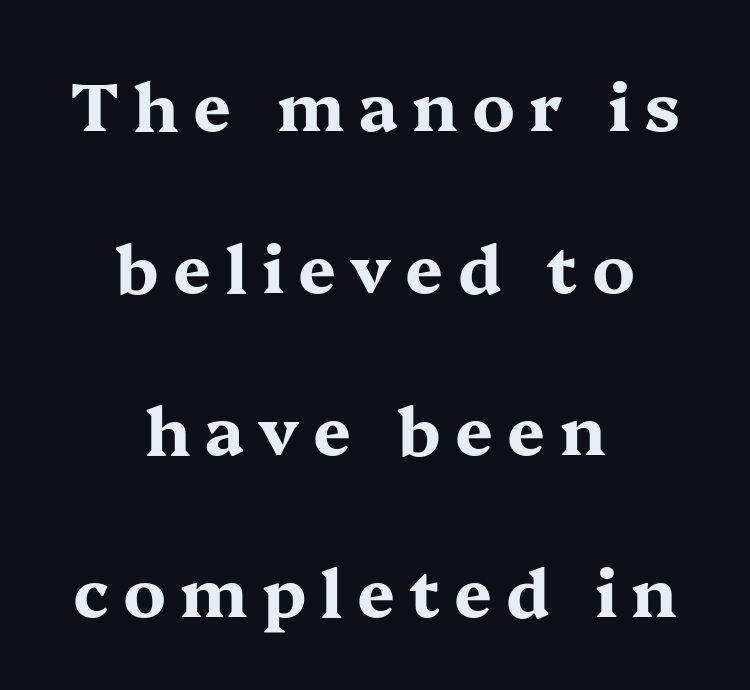
Q: Is the text bold? A: Yes.
Q: Is the text italic (slanted)? A: No, it is upright.
Q: Is the typeface a serif or a sans-serif typeface? A: Serif.
Q: Is the text underlined? A: No.
Q: How is the paragraph aligned? A: Centered.
Q: Is the spacing between letters normal or unusually wide? A: Unusually wide.
Q: Is the spacing between lines tight, normal or loose? A: Loose.
Q: Width (condensed, normal, or wide)? A: Wide.
Q: Stroke contrast? A: Medium.
Q: x-height? A: Medium.
Q: Monospaced? A: No.
